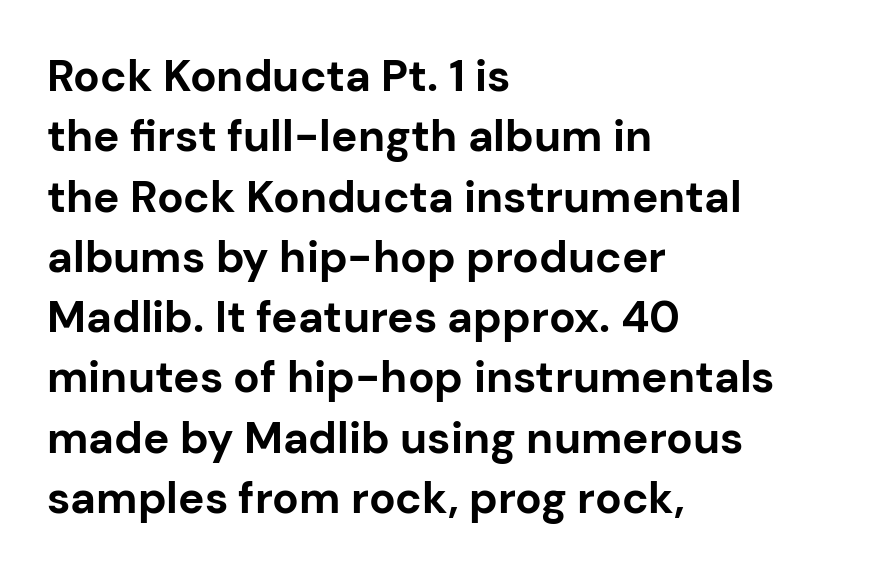
{"serif": "no", "italic": "no", "bold": "yes", "weight": "bold", "width": "normal", "stroke_contrast": "low", "x_height": "medium", "monospaced": "no", "underline": "no", "align": "left", "line_spacing": "normal", "line_spacing_ratio": 1.37, "letter_spacing": "normal", "letter_spacing_em": 0.0, "glyph_px": 44}
